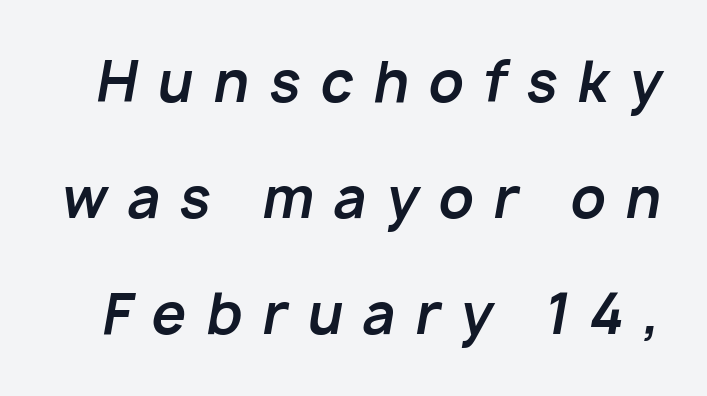
Bold? Absolutely — the strokes are thick and heavy. Students, observe: this is what heavily led, spacious text looks like. The zone under the glyphs is completely vacant. A typesetter would mark this as italic. Character widths vary here, with narrow letters taking less room than wide ones. In terms of letterspacing, this is a distinctly airy, spread setting.
